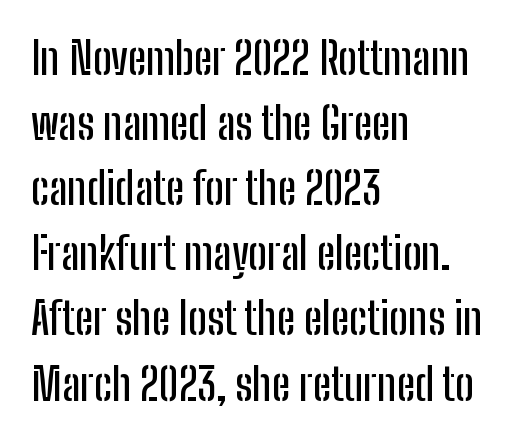
{"serif": "no", "italic": "no", "width": "condensed", "stroke_contrast": "low", "x_height": "medium", "monospaced": "no", "underline": "no", "align": "left", "line_spacing": "normal", "line_spacing_ratio": 1.48, "letter_spacing": "normal", "letter_spacing_em": 0.0, "glyph_px": 44}
